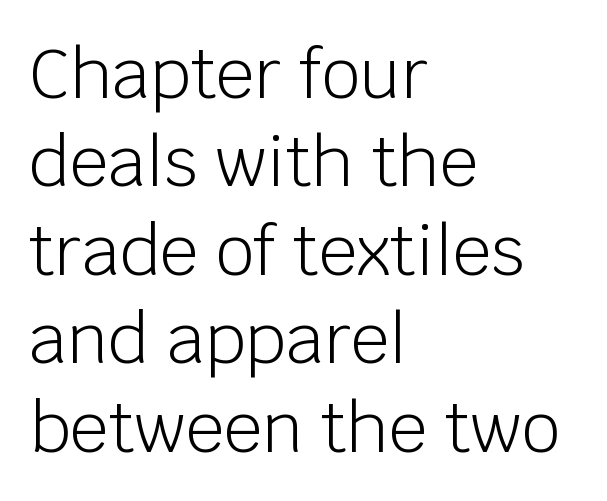
The lettering stays uniformly vertical, giving the passage a roman look. Typeset ragged right — the left edge is the straight one. Think of a printed novel: that variable character pitch is what you see here. Decoration check: the copy has no underline. Vertical spacing — default.
